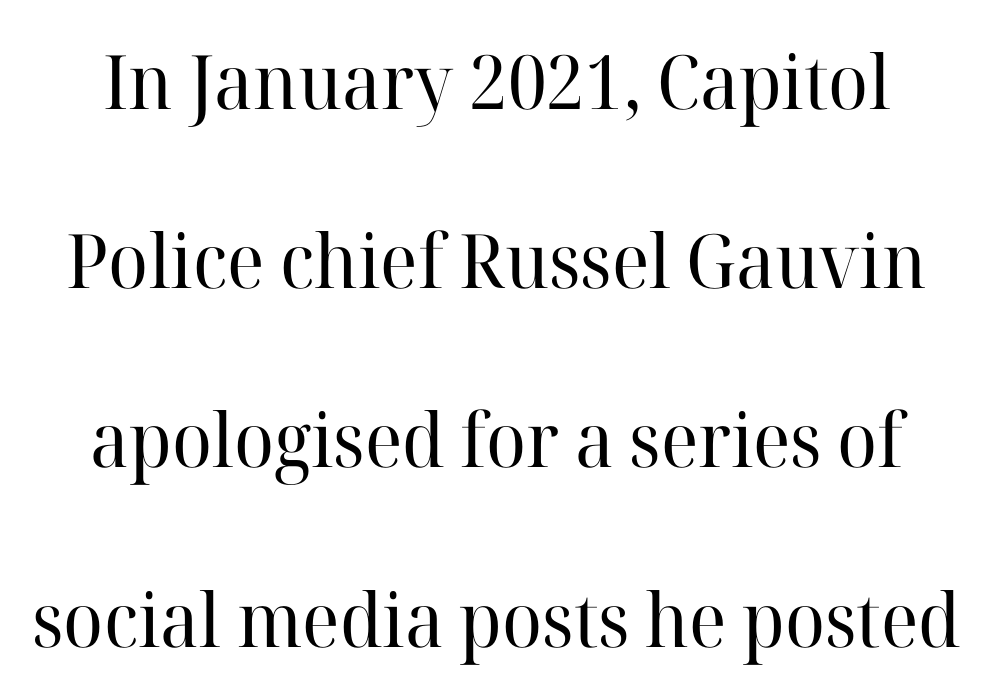
The image shows 75 px regular-weight serif type, upright; set loose line spacing (2.39x), normal letter spacing, not underlined; high stroke contrast and a medium x-height.
